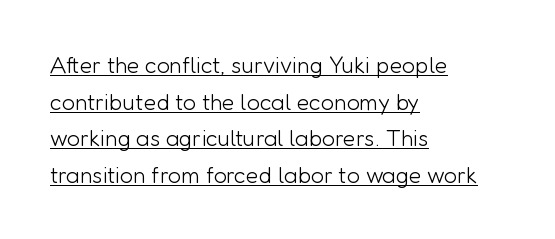
The image shows 23 px text type, upright; set left-aligned, normal line spacing (1.59x), normal letter spacing, underlined.
